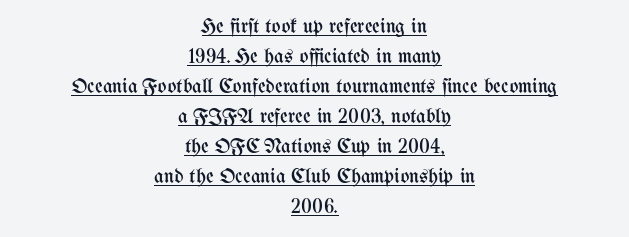
Inter-character spacing is left at the font's built-in metrics. Reading down the column, the eye jumps a familiar distance to each next line. Like a heading marked for emphasis, these lines bear an underscore. Alignment: centered. Bold? No — there's no thickening of the strokes. Style check: upright.
